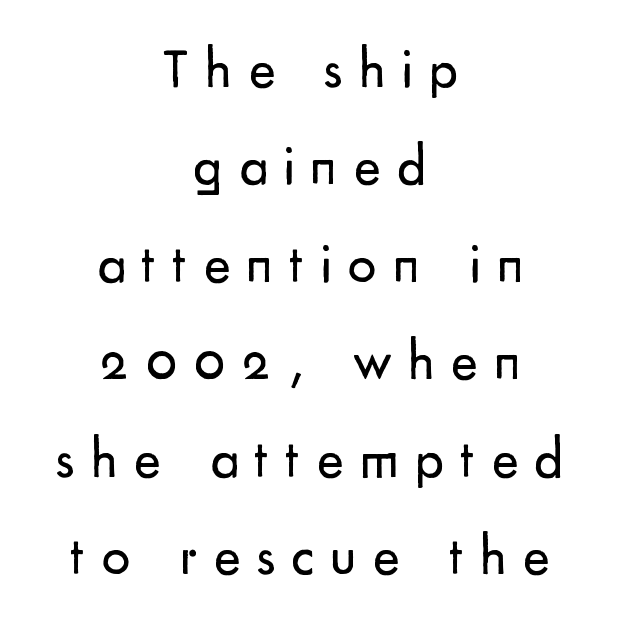
{"serif": "no", "italic": "no", "bold": "no", "weight": "regular", "width": "normal", "stroke_contrast": "low", "x_height": "small", "monospaced": "no", "underline": "no", "align": "center", "line_spacing_ratio": 1.71, "letter_spacing": "wide", "letter_spacing_em": 0.28, "glyph_px": 57}
